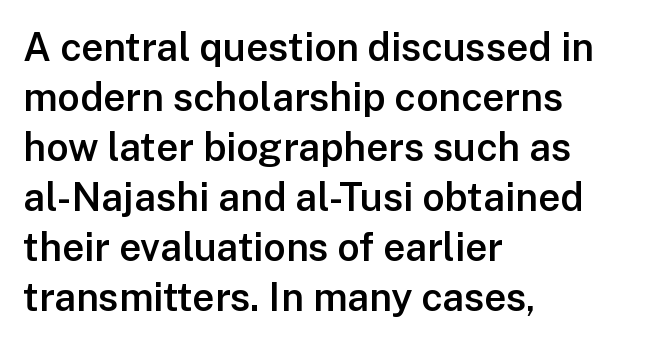
The image shows 39 px semibold sans-serif type, upright; set left-aligned, normal line spacing (1.28x), normal letter spacing, not underlined; low stroke contrast and a medium x-height.
